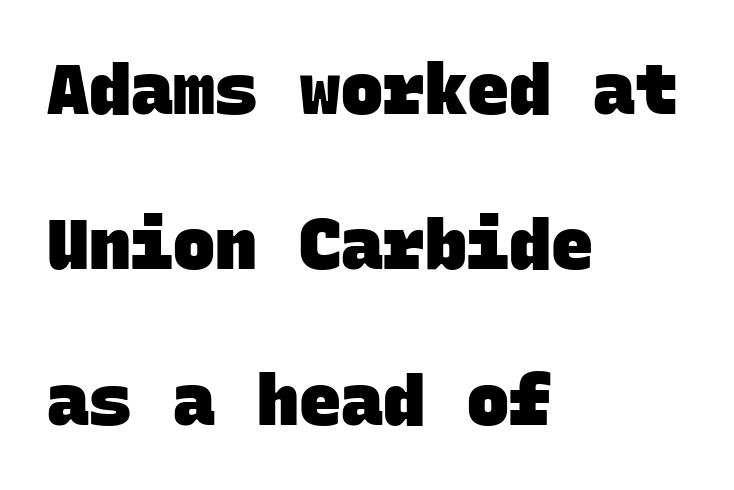
{"serif": "no", "bold": "yes", "weight": "heavy", "width": "normal", "stroke_contrast": "low", "x_height": "large", "monospaced": "yes", "underline": "no", "align": "left", "line_spacing": "loose", "line_spacing_ratio": 2.22, "letter_spacing": "normal", "letter_spacing_em": 0.0, "glyph_px": 70}
